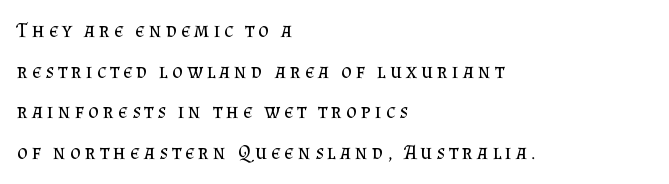
The image shows 21 px text type, upright; set left-aligned, loose line spacing (1.93x), not underlined.
